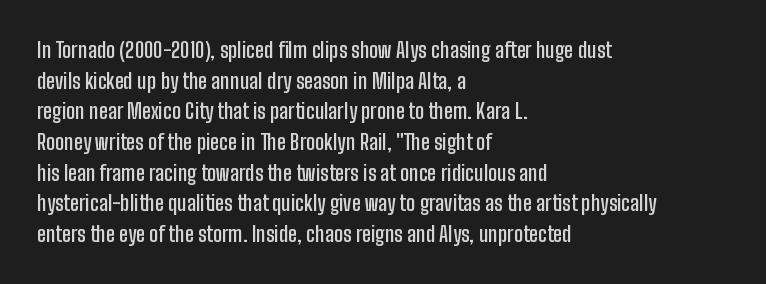
Look at the tracking — it's just the regular setting, nothing added. Normally led — the rows are evenly, conventionally spaced. The paragraph has a hard left edge and a soft right edge. Notice how the stems are strictly vertical — no italics here.
